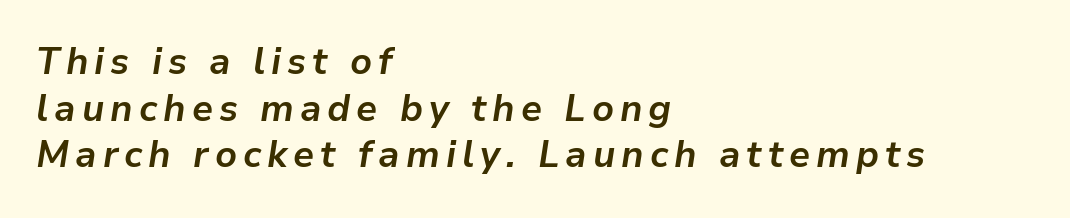
{"italic": "yes", "lean": "right", "slant_degrees": 9, "bold": "yes", "weight": "bold", "width": "normal", "stroke_contrast": "low", "x_height": "medium", "monospaced": "no", "underline": "no", "align": "left", "line_spacing": "normal", "line_spacing_ratio": 1.26, "glyph_px": 37}
